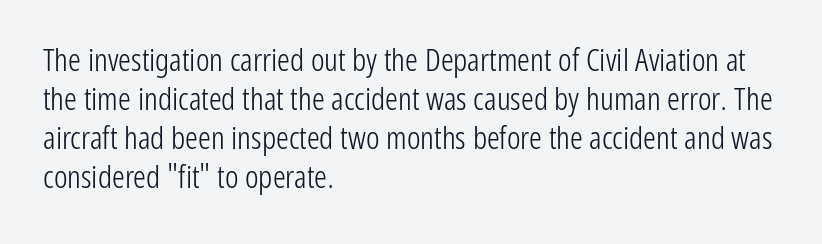
The image shows 32 px light, condensed sans-serif type, upright; set left-aligned, line spacing 1.22x, normal letter spacing, not underlined; low stroke contrast and a medium x-height.
